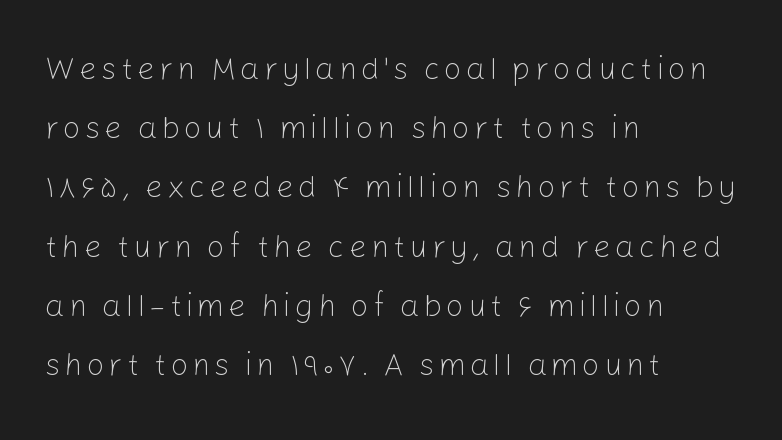
{"serif": "no", "italic": "no", "bold": "no", "weight": "light", "width": "normal", "stroke_contrast": "low", "x_height": "medium", "monospaced": "no", "underline": "no", "align": "left", "line_spacing": "loose", "line_spacing_ratio": 1.91, "glyph_px": 31}
